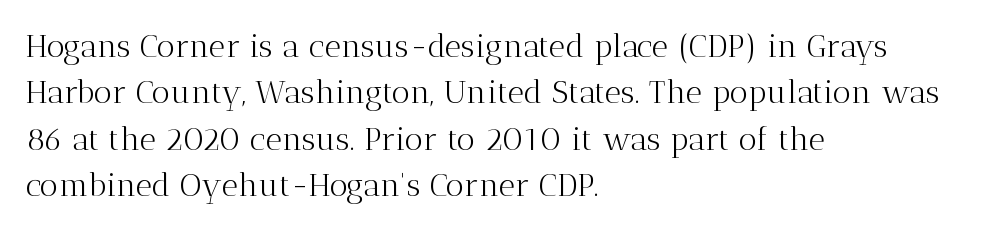
The image shows 32 px light serif type, upright; set left-aligned, normal line spacing (1.45x), normal letter spacing, not underlined; medium stroke contrast and a medium x-height.
